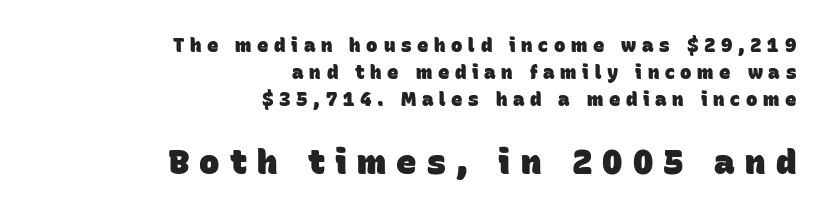
{"serif": "no", "bold": "yes", "weight": "heavy", "width": "normal", "stroke_contrast": "low", "x_height": "large", "monospaced": "no", "underline": "no", "align": "right", "line_spacing": "normal", "line_spacing_ratio": 1.41, "letter_spacing": "wide", "letter_spacing_em": 0.3, "larger_block": "second", "size_ratio": 1.79, "glyph_px": 34}
